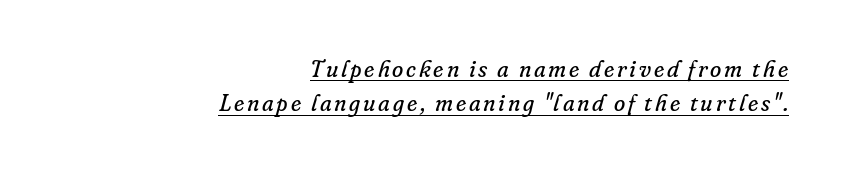
{"italic": "yes", "lean": "right", "slant_degrees": 16, "bold": "no", "underline": "yes", "align": "right", "line_spacing": "normal", "line_spacing_ratio": 1.5, "glyph_px": 23}
